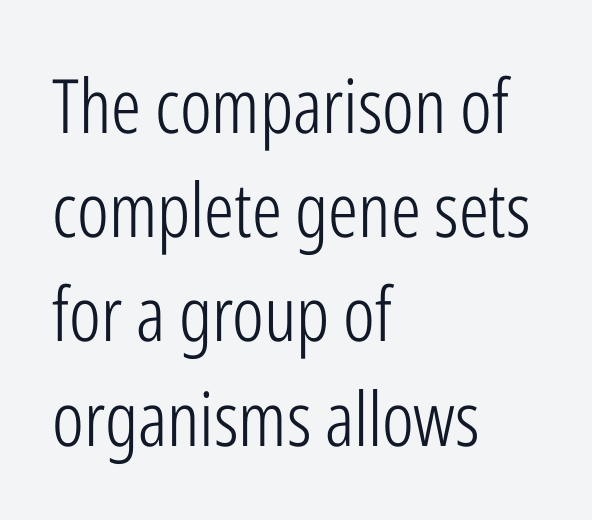
{"serif": "no", "italic": "no", "bold": "no", "weight": "light", "width": "condensed", "stroke_contrast": "low", "x_height": "medium", "monospaced": "no", "underline": "no", "align": "left", "line_spacing": "normal", "line_spacing_ratio": 1.39, "letter_spacing": "normal", "letter_spacing_em": 0.0, "glyph_px": 75}
